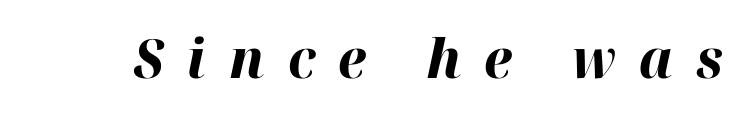
{"italic": "yes", "lean": "right", "slant_degrees": 12, "bold": "yes", "weight": "bold", "width": "normal", "stroke_contrast": "high", "x_height": "medium", "monospaced": "no", "underline": "no", "letter_spacing": "wide", "letter_spacing_em": 0.43, "glyph_px": 54}
